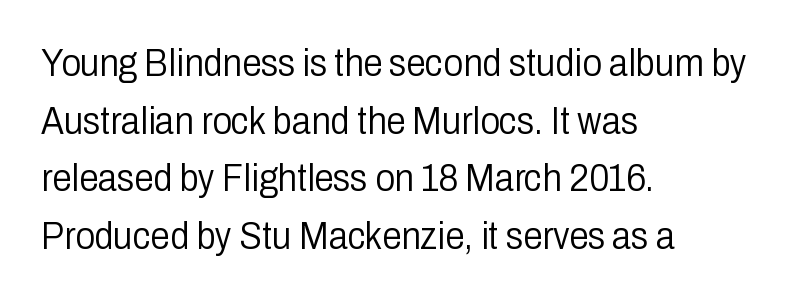
Q: Is the text bold? A: No.
Q: Is the text italic (slanted)? A: No, it is upright.
Q: Is the typeface a serif or a sans-serif typeface? A: Sans-serif.
Q: Is the text underlined? A: No.
Q: How is the paragraph aligned? A: Left-aligned.
Q: Is the spacing between letters normal or unusually wide? A: Normal.
Q: Is the spacing between lines tight, normal or loose? A: Normal.
Q: Width (condensed, normal, or wide)? A: Condensed.
Q: Stroke contrast? A: Low.
Q: x-height? A: Medium.
Q: Monospaced? A: No.
